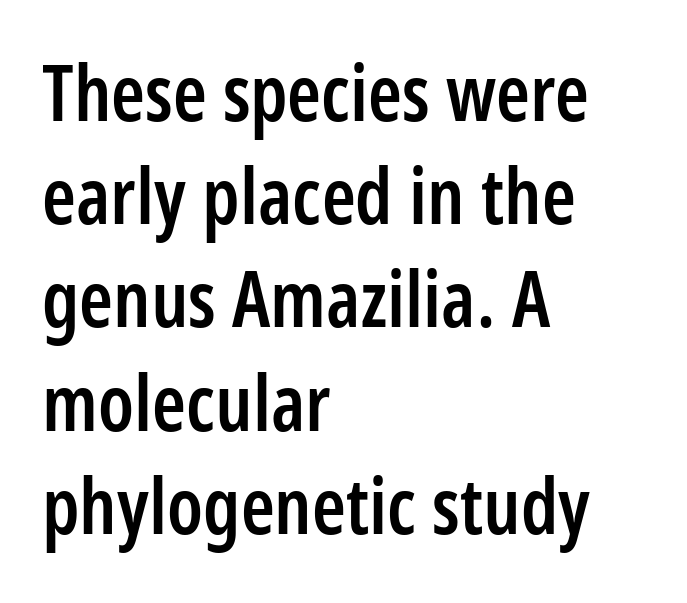
{"serif": "no", "italic": "no", "bold": "semi", "weight": "semibold", "width": "condensed", "stroke_contrast": "low", "x_height": "medium", "monospaced": "no", "underline": "no", "align": "left", "line_spacing": "normal", "line_spacing_ratio": 1.34, "letter_spacing": "normal", "letter_spacing_em": 0.0, "glyph_px": 77}
